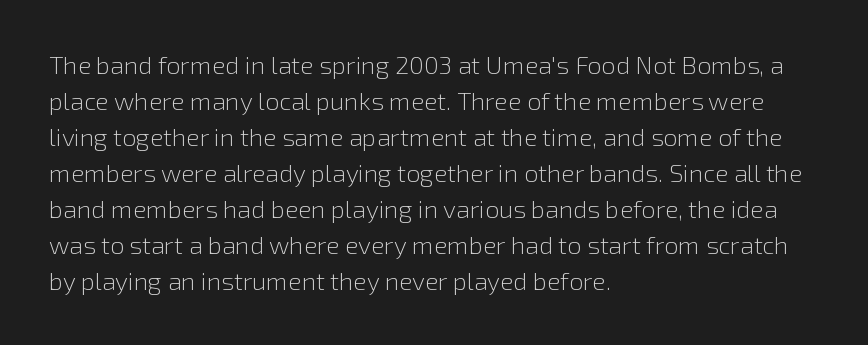
The rendering anchors every line to the left-hand side. Words appear dense and cohesive because spacing is normal. Does the leading feel generous? No, just average. A quiet, ordinary-to-light weight characterises the typeface.
